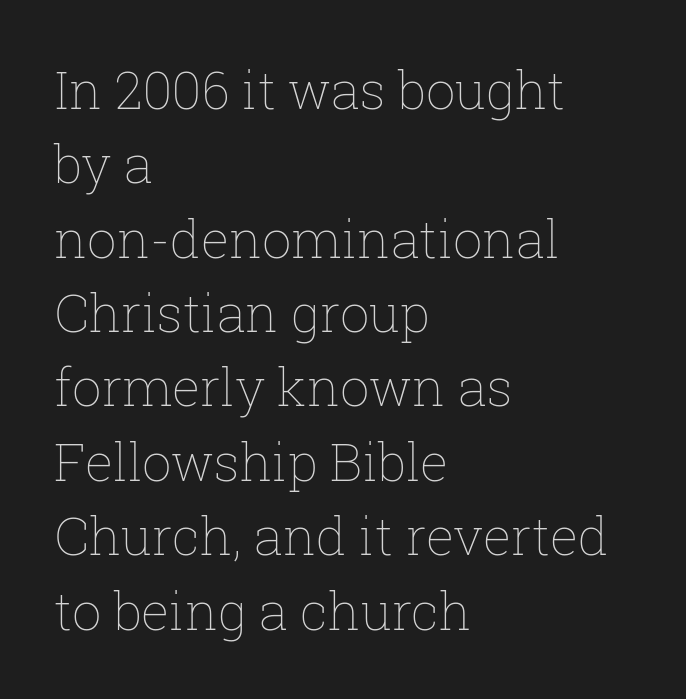
The image shows 52 px thin type, upright; set left-aligned, normal line spacing (1.43x), normal letter spacing, not underlined; low stroke contrast and a medium x-height.
